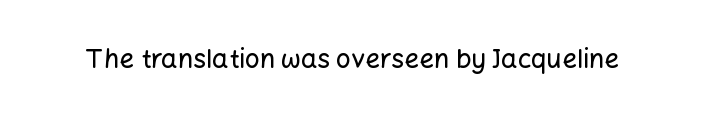
{"italic": "no", "underline": "no", "letter_spacing": "normal", "letter_spacing_em": 0.0, "glyph_px": 26}
